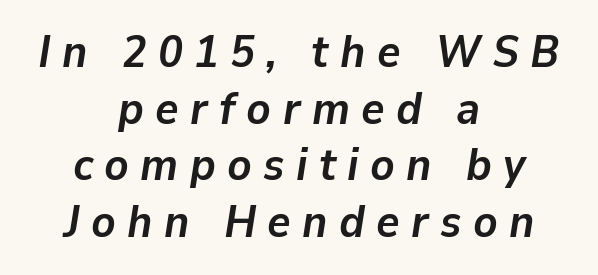
Only glyphs here, with clear space below each row. Compared with a flush-left layout, this one balances lines on the center instead. Style check: oblique. This sample uses expanded letter spacing, leaving extra air between glyphs. This sample has the flowing, uneven cadence of proportional lettering. Chunky letters — that's bold for sure.
